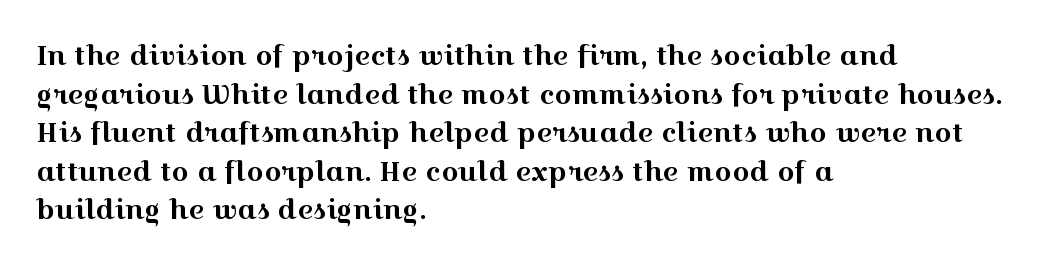
Q: Is the text italic (slanted)? A: No, it is upright.
Q: Is the text underlined? A: No.
Q: How is the paragraph aligned? A: Left-aligned.
Q: Is the spacing between letters normal or unusually wide? A: Normal.
Q: Is the spacing between lines tight, normal or loose? A: Normal.
